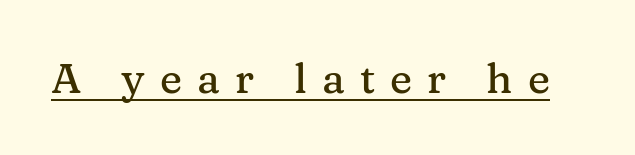
Does the type have serifs? Yes, each stem ends in a small foot. Like a heading marked for emphasis, these lines bear an underscore. Posture: upright roman. In terms of letterspacing, this is a distinctly airy, spread setting. The passage shown is typed in a proportional face where columns would drift.
